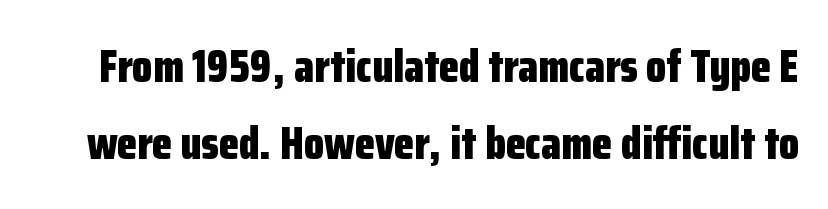
{"serif": "no", "italic": "no", "bold": "yes", "weight": "bold", "width": "condensed", "stroke_contrast": "low", "x_height": "medium", "monospaced": "no", "underline": "no", "line_spacing": "normal", "line_spacing_ratio": 1.67, "letter_spacing": "normal", "letter_spacing_em": 0.0, "glyph_px": 46}
